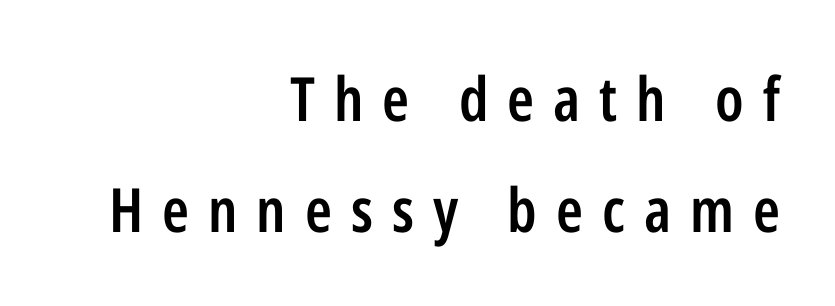
Q: Is the text bold? A: Semi-bold.
Q: Is the text italic (slanted)? A: No, it is upright.
Q: Is the typeface a serif or a sans-serif typeface? A: Sans-serif.
Q: Is the text underlined? A: No.
Q: How is the paragraph aligned? A: Right-aligned.
Q: Is the spacing between letters normal or unusually wide? A: Unusually wide.
Q: Width (condensed, normal, or wide)? A: Condensed.
Q: Stroke contrast? A: Low.
Q: x-height? A: Medium.
Q: Monospaced? A: No.
